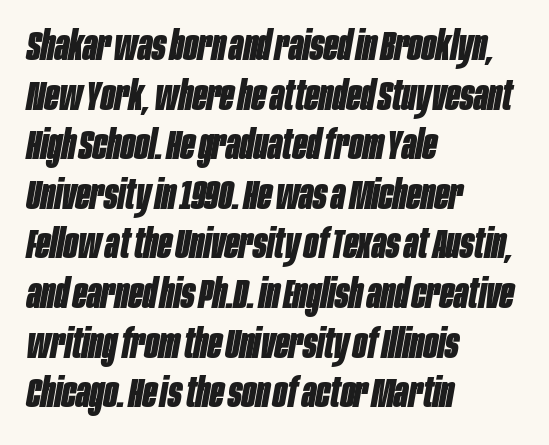
{"italic": "yes", "lean": "right", "slant_degrees": 10, "bold": "yes", "weight": "bold", "width": "condensed", "stroke_contrast": "low", "x_height": "large", "monospaced": "no", "underline": "no", "align": "left", "line_spacing_ratio": 1.21, "letter_spacing": "normal", "letter_spacing_em": 0.0, "glyph_px": 41}
